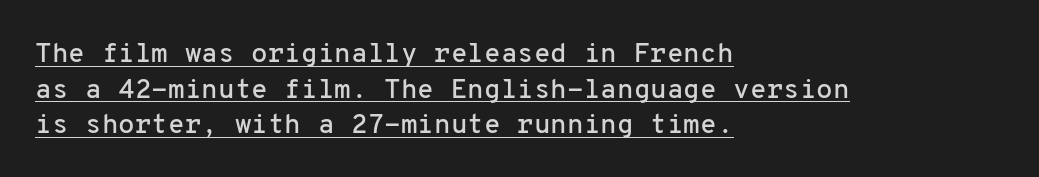
{"italic": "no", "underline": "yes", "align": "left", "line_spacing": "normal", "line_spacing_ratio": 1.32, "letter_spacing": "normal", "letter_spacing_em": 0.0, "glyph_px": 27}
